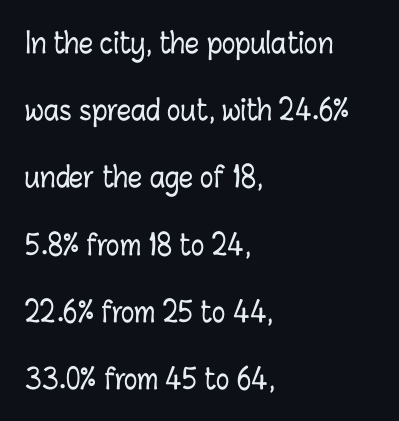
{"italic": "no", "width": "condensed", "stroke_contrast": "low", "x_height": "medium", "monospaced": "no", "underline": "no", "align": "left", "line_spacing": "loose", "line_spacing_ratio": 2.4, "letter_spacing": "normal", "letter_spacing_em": 0.0, "glyph_px": 28}
